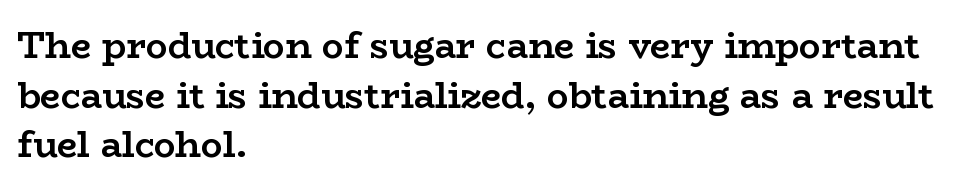
The strokes are fattened all the way to bold. Has an underline been added? It has not. Caption: multi-line text, flush left, ragged right. This is the regular roman posture of the typeface. Check where the strokes stop: tiny serifs finish them off. This block has exactly the height ordinary leading produces.
